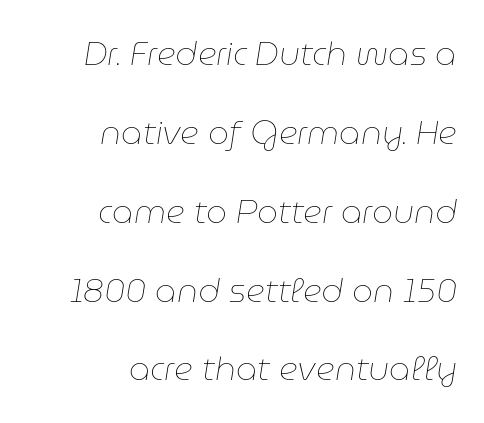
Q: Is the text bold? A: No.
Q: Is the text italic (slanted)? A: Yes, it leans right by about 9 degrees.
Q: Is the text underlined? A: No.
Q: How is the paragraph aligned? A: Right-aligned.
Q: Is the spacing between letters normal or unusually wide? A: Normal.
Q: Is the spacing between lines tight, normal or loose? A: Loose.
Q: Width (condensed, normal, or wide)? A: Normal.
Q: Stroke contrast? A: Low.
Q: x-height? A: Medium.
Q: Monospaced? A: No.
